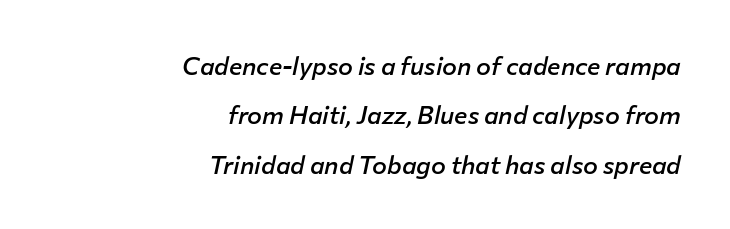
The image shows 25 px text type, italic (leaning right); set right-aligned, loose line spacing (1.98x), normal letter spacing, not underlined.
